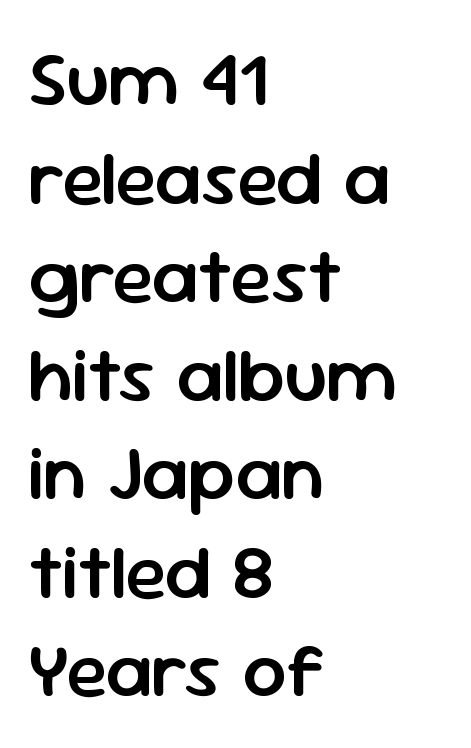
Q: Is the text bold? A: Semi-bold.
Q: Is the text italic (slanted)? A: No, it is upright.
Q: Is the typeface a serif or a sans-serif typeface? A: Sans-serif.
Q: Is the text underlined? A: No.
Q: How is the paragraph aligned? A: Left-aligned.
Q: Is the spacing between letters normal or unusually wide? A: Normal.
Q: Is the spacing between lines tight, normal or loose? A: Normal.
Q: Width (condensed, normal, or wide)? A: Normal.
Q: Stroke contrast? A: Low.
Q: x-height? A: Medium.
Q: Monospaced? A: No.
